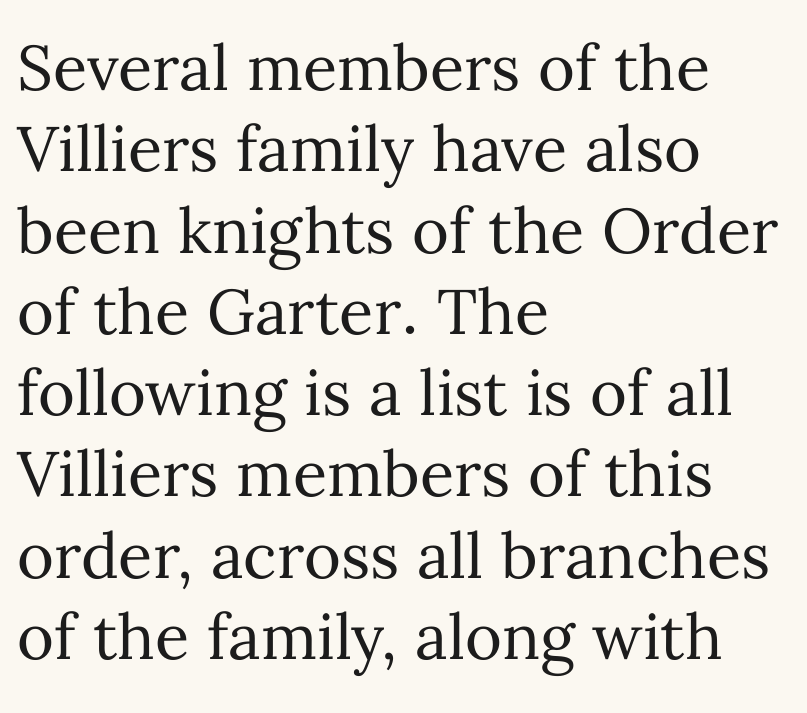
The image shows 63 px regular-weight type, upright; set left-aligned, normal line spacing (1.29x), normal letter spacing, not underlined; medium stroke contrast and a medium x-height.
